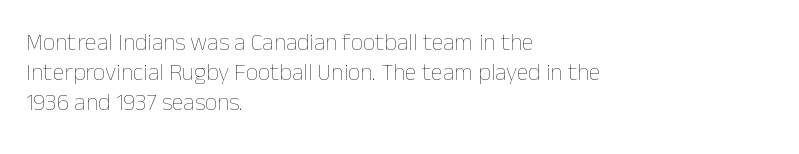
{"italic": "no", "bold": "no", "underline": "no", "align": "left", "line_spacing": "normal", "line_spacing_ratio": 1.26, "letter_spacing": "normal", "letter_spacing_em": 0.0, "glyph_px": 24}
